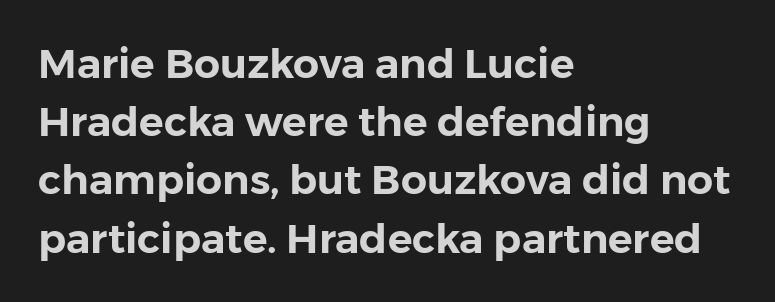
The image shows 41 px sans-serif type, upright; set left-aligned, normal line spacing (1.42x), normal letter spacing, not underlined; low stroke contrast and a medium x-height.
